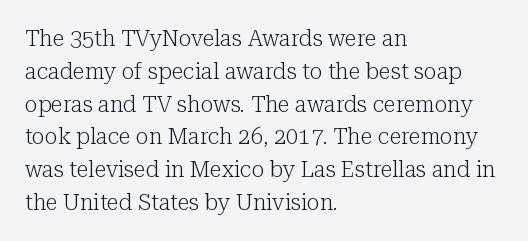
Q: Is the text bold? A: No.
Q: Is the text italic (slanted)? A: No, it is upright.
Q: Is the text underlined? A: No.
Q: How is the paragraph aligned? A: Left-aligned.
Q: Is the spacing between letters normal or unusually wide? A: Normal.
Q: Is the spacing between lines tight, normal or loose? A: Normal.
